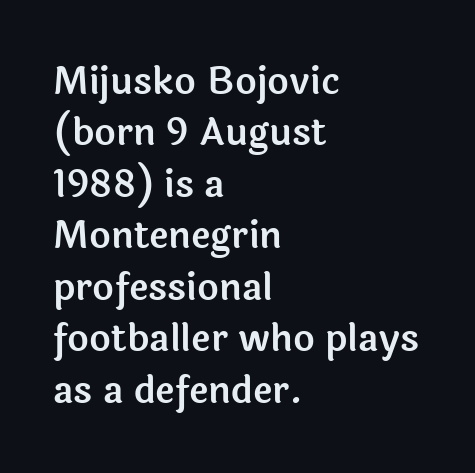
The image shows 37 px sans-serif type, upright; set left-aligned, normal line spacing (1.39x), normal letter spacing, not underlined; a medium x-height.
